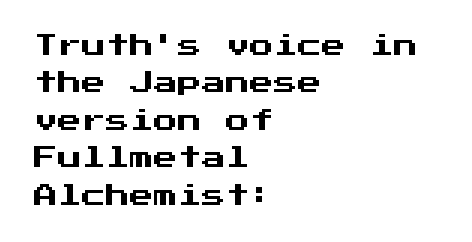
Quick note: interline space is typical. Ordinary non-slanted type is in use. The glyphs are unaccompanied by any horizontal stroke below them. The setting favours the left margin, as ordinary paragraphs usually do.
